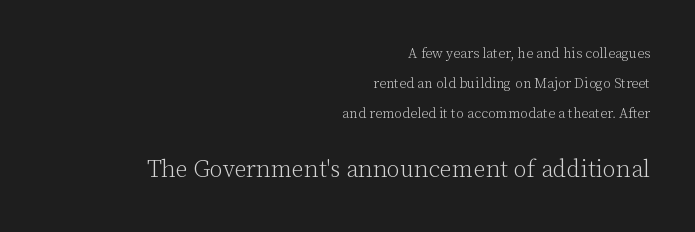
The image shows 24 px text type, upright; set right-aligned, loose line spacing (2.15x), normal letter spacing, not underlined; the second (bottom) block is 1.71x larger.
